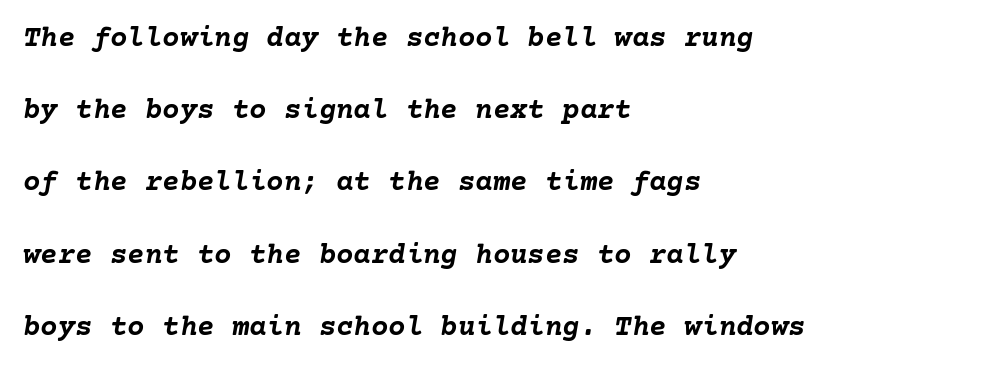
{"italic": "yes", "lean": "right", "slant_degrees": 10, "bold": "yes", "weight": "semibold", "width": "normal", "stroke_contrast": "low", "x_height": "medium", "underline": "no", "align": "left", "line_spacing": "loose", "line_spacing_ratio": 2.49, "letter_spacing": "normal", "letter_spacing_em": 0.0, "glyph_px": 29}
